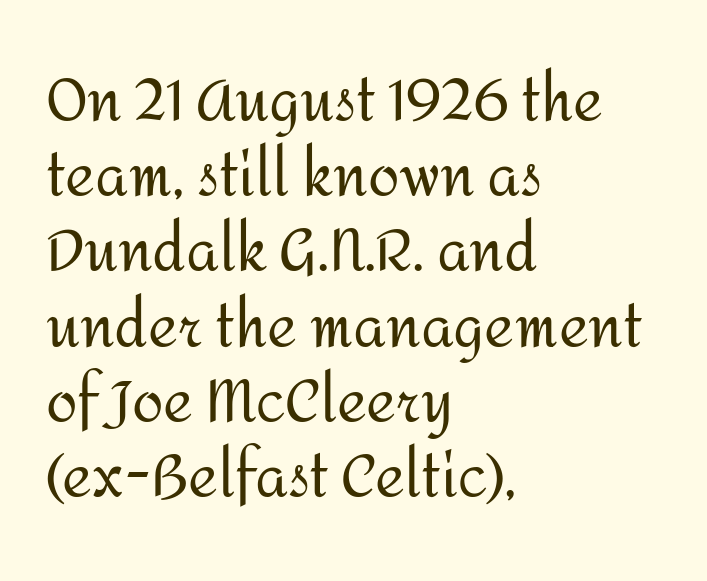
The rendering uses a moderate line-height, typical for paragraphs. The area under the type is left untouched. Layout note: lines flush left. Is there any slant? The stems are plumb. Weight: in the light-to-regular range. Grotesque or geometric, the face here clearly has no serifs.
